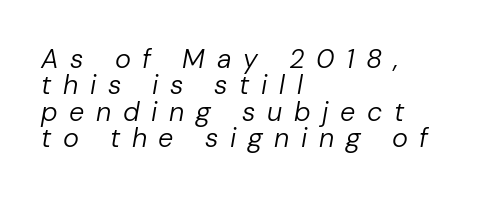
The image shows 27 px text type, italic (leaning right); set left-aligned, tight line spacing (0.98x), unusually wide letter spacing (+0.43 em), not underlined.
